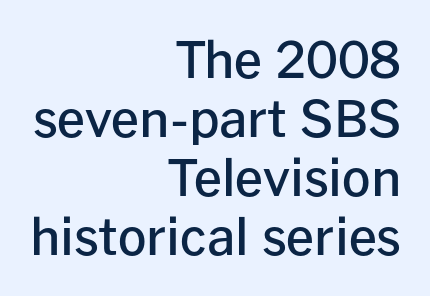
Any mark beneath the type? The region is blank. These lines stack with their right ends in a neat column. Does extra space separate the letters? No, they use regular spacing. Proportional: the letters do not fall into vertical columns. Weight check: semibold — heavier than regular, not quite bold. The characters display no serif detailing; their extremities are plain.
